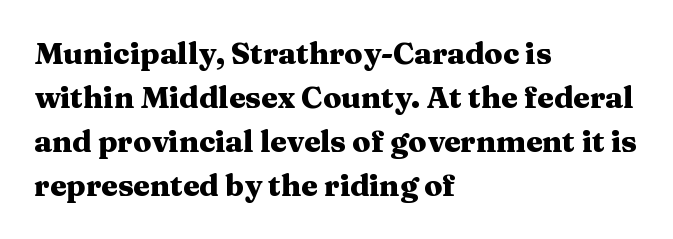
Looks like regular typesetting: each glyph gets only the width it needs. The lines are quadded left. Designer's note — italics off, roman on. Stroke terminals: seriffed. No word sits above an underline. How heavy is the stroke? Heavy — this is a bold.
